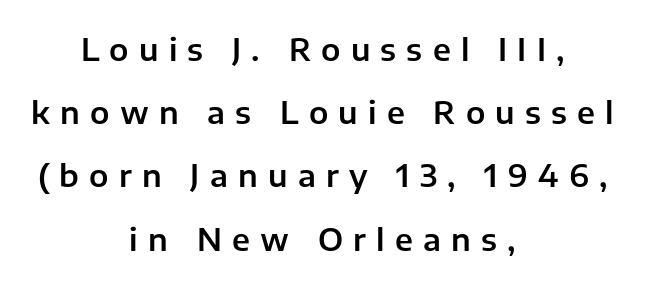
{"serif": "no", "italic": "no", "width": "normal", "stroke_contrast": "low", "x_height": "medium", "monospaced": "no", "underline": "no", "align": "center", "line_spacing": "loose", "line_spacing_ratio": 2.04, "letter_spacing": "wide", "letter_spacing_em": 0.33, "glyph_px": 31}
